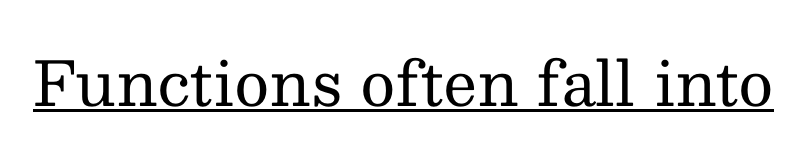
{"serif": "yes", "italic": "no", "bold": "no", "weight": "regular", "width": "normal", "stroke_contrast": "medium", "x_height": "medium", "monospaced": "no", "underline": "yes", "letter_spacing": "normal", "letter_spacing_em": 0.0, "glyph_px": 61}
